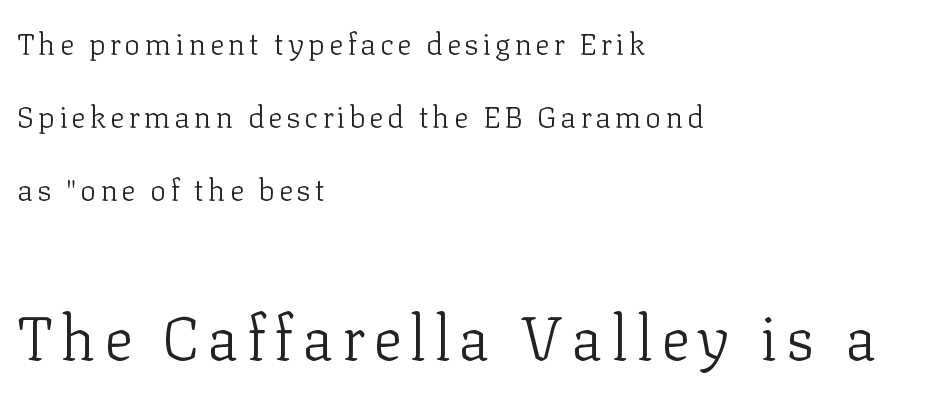
The image shows 61 px light serif type, upright; set left-aligned, loose line spacing (2.43x), not underlined; the second (bottom) block is 2.03x larger; low stroke contrast and a medium x-height.
